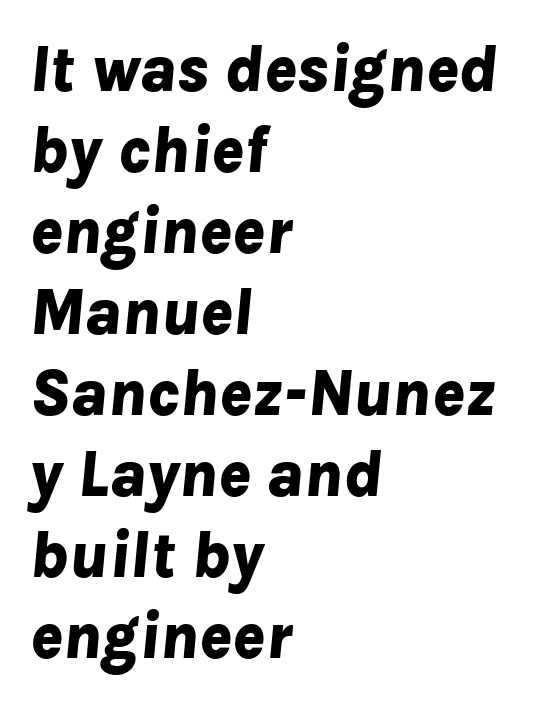
{"italic": "yes", "lean": "right", "slant_degrees": 8, "bold": "yes", "weight": "bold", "width": "normal", "stroke_contrast": "low", "x_height": "medium", "monospaced": "no", "underline": "no", "align": "left", "line_spacing_ratio": 1.21, "letter_spacing": "normal", "letter_spacing_em": 0.0, "glyph_px": 67}
